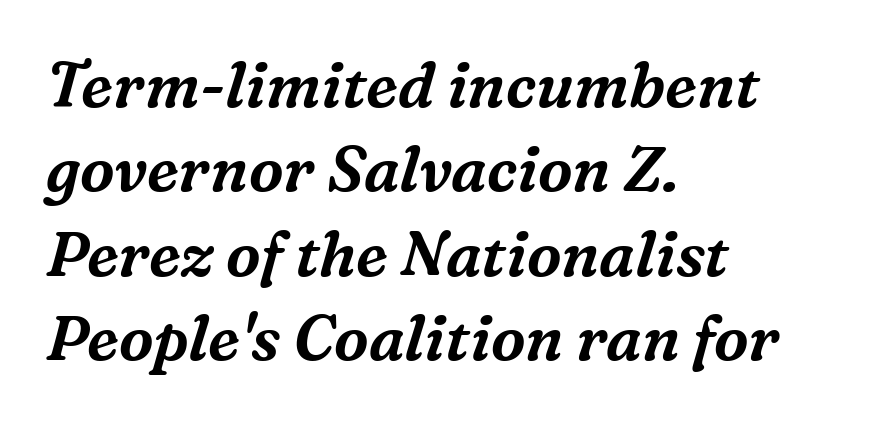
Q: Is the text italic (slanted)? A: Yes, it leans right by about 16 degrees.
Q: Is the typeface a serif or a sans-serif typeface? A: Serif.
Q: Is the text underlined? A: No.
Q: How is the paragraph aligned? A: Left-aligned.
Q: Is the spacing between letters normal or unusually wide? A: Normal.
Q: Is the spacing between lines tight, normal or loose? A: Normal.
Q: Width (condensed, normal, or wide)? A: Normal.
Q: Stroke contrast? A: Medium.
Q: x-height? A: Medium.
Q: Monospaced? A: No.
